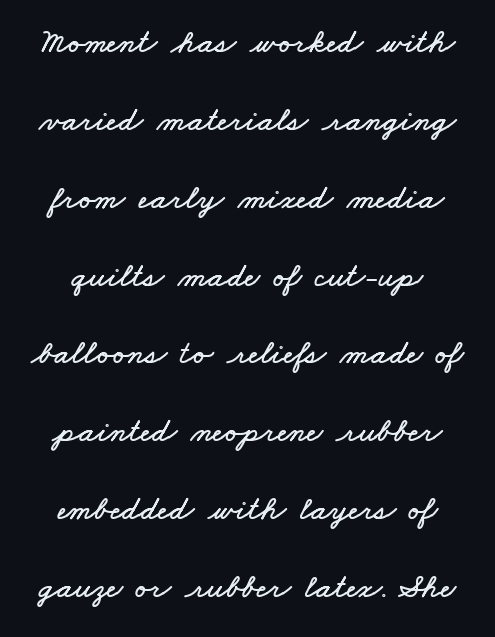
The image shows 34 px wide type; set loose line spacing (2.29x), normal letter spacing, not underlined; low stroke contrast and a small x-height.
